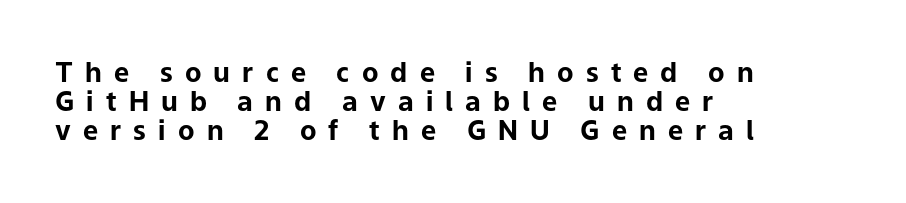
Q: Is the text bold? A: Yes.
Q: Is the text italic (slanted)? A: No, it is upright.
Q: Is the text underlined? A: No.
Q: How is the paragraph aligned? A: Left-aligned.
Q: Is the spacing between letters normal or unusually wide? A: Unusually wide.
Q: Is the spacing between lines tight, normal or loose? A: Tight.
